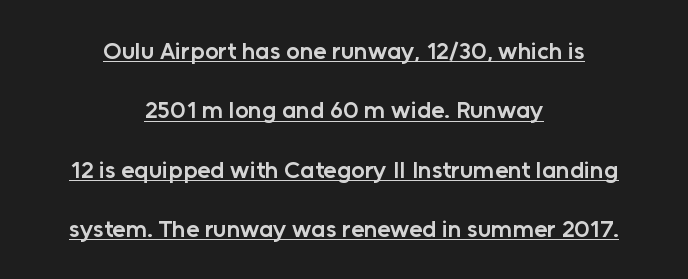
The image shows 24 px text type, upright; set centered, loose line spacing (2.47x), normal letter spacing, underlined.
